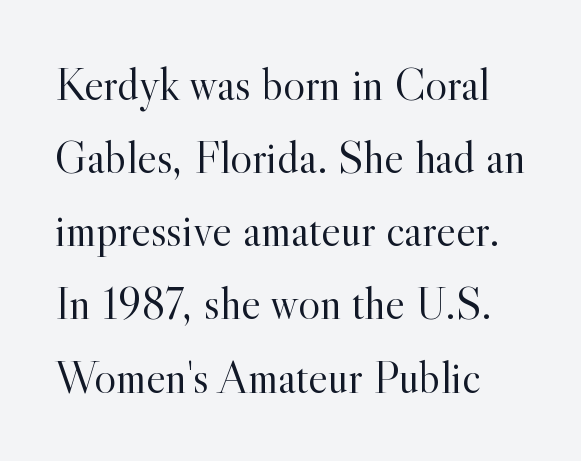
Q: Is the text bold? A: No.
Q: Is the text italic (slanted)? A: No, it is upright.
Q: Is the typeface a serif or a sans-serif typeface? A: Serif.
Q: Is the text underlined? A: No.
Q: Is the spacing between letters normal or unusually wide? A: Normal.
Q: Is the spacing between lines tight, normal or loose? A: Normal.
Q: Width (condensed, normal, or wide)? A: Normal.
Q: x-height? A: Small.
Q: Monospaced? A: No.
